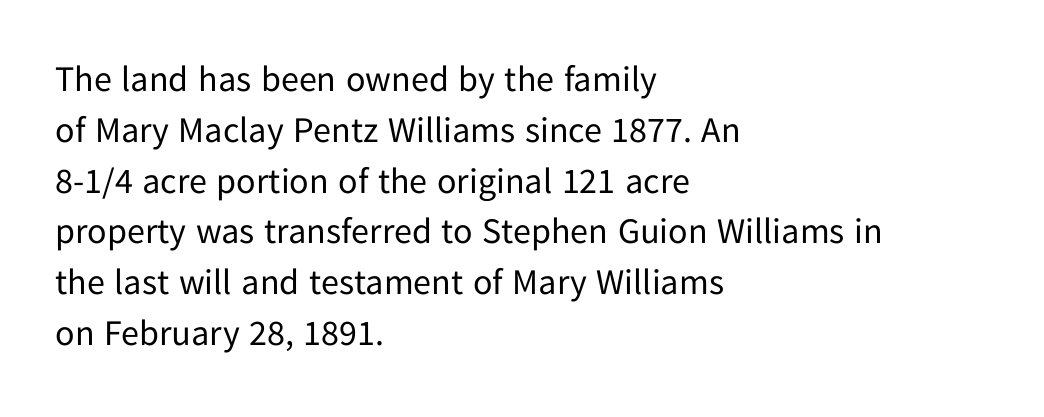
Weight: in the light-to-regular range. Posture: vertical. Each letter's strokes conclude bluntly, with no projecting serifs. Words appear dense and cohesive because spacing is normal.
